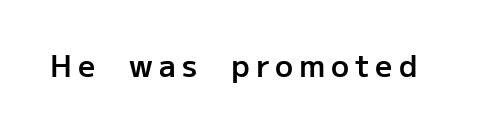
The image shows 30 px semibold sans-serif type, upright; set unusually wide letter spacing (+0.2 em), not underlined; low stroke contrast and a medium x-height.
